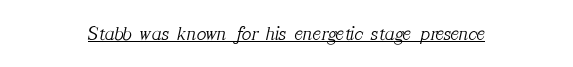
{"italic": "yes", "lean": "right", "slant_degrees": 12, "bold": "no", "underline": "yes", "align": "center", "letter_spacing": "normal", "letter_spacing_em": 0.0, "glyph_px": 20}
